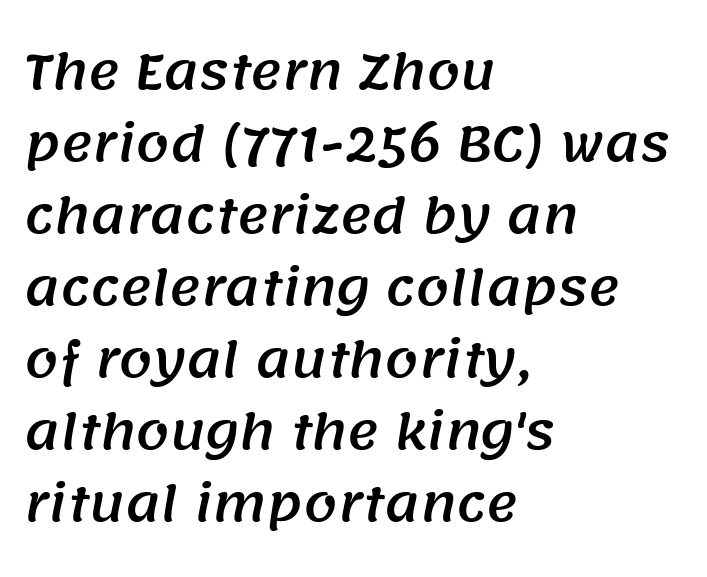
Q: Is the typeface a serif or a sans-serif typeface? A: Sans-serif.
Q: Is the text underlined? A: No.
Q: How is the paragraph aligned? A: Left-aligned.
Q: Is the spacing between letters normal or unusually wide? A: Normal.
Q: Is the spacing between lines tight, normal or loose? A: Normal.
Q: Width (condensed, normal, or wide)? A: Normal.
Q: Stroke contrast? A: Medium.
Q: x-height? A: Large.
Q: Monospaced? A: No.
